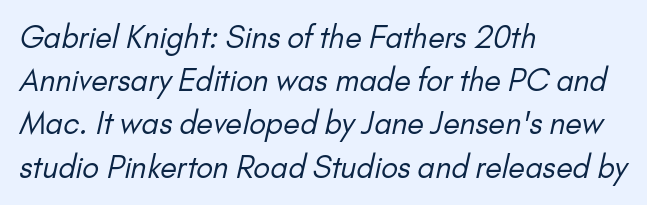
The image shows 30 px regular-weight sans-serif type; set left-aligned, normal line spacing (1.44x), normal letter spacing, not underlined; low stroke contrast and a small x-height.
